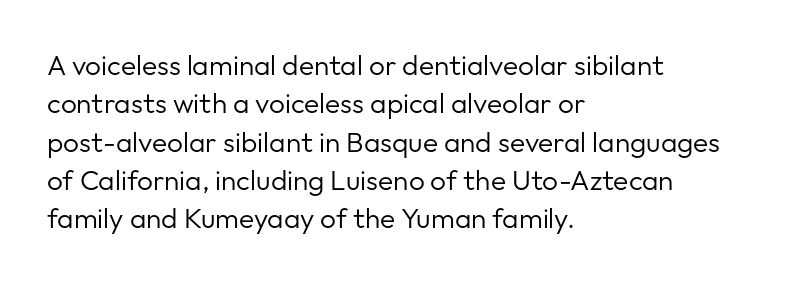
{"serif": "no", "italic": "no", "bold": "no", "weight": "regular", "width": "normal", "stroke_contrast": "low", "x_height": "medium", "monospaced": "no", "underline": "no", "align": "left", "line_spacing": "normal", "line_spacing_ratio": 1.37, "letter_spacing": "normal", "letter_spacing_em": 0.0, "glyph_px": 28}
